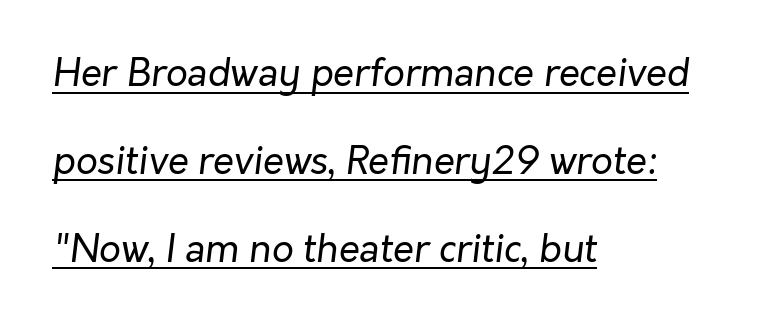
{"italic": "yes", "lean": "right", "slant_degrees": 7, "bold": "no", "weight": "regular", "width": "normal", "stroke_contrast": "low", "x_height": "medium", "monospaced": "no", "underline": "yes", "align": "left", "line_spacing": "loose", "line_spacing_ratio": 2.31, "letter_spacing": "normal", "letter_spacing_em": 0.0, "glyph_px": 38}
